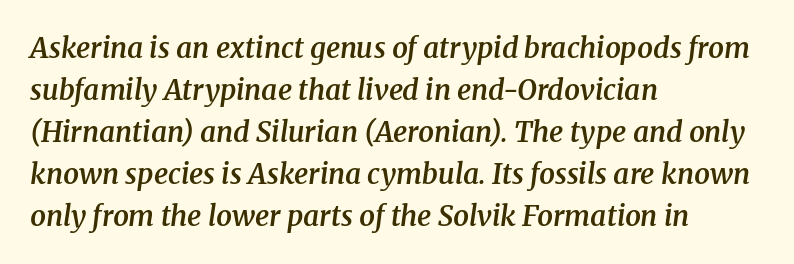
Q: Is the text bold? A: Semi-bold.
Q: Is the text italic (slanted)? A: Yes, it leans right by about 8 degrees.
Q: Is the typeface a serif or a sans-serif typeface? A: Serif.
Q: Is the text underlined? A: No.
Q: How is the paragraph aligned? A: Left-aligned.
Q: Is the spacing between letters normal or unusually wide? A: Normal.
Q: Is the spacing between lines tight, normal or loose? A: Normal.
Q: Width (condensed, normal, or wide)? A: Normal.
Q: Stroke contrast? A: Medium.
Q: x-height? A: Medium.
Q: Monospaced? A: No.
